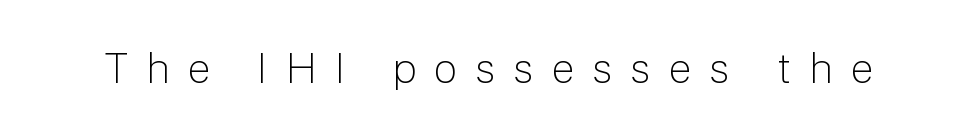
Q: Is the text bold? A: No.
Q: Is the text italic (slanted)? A: No, it is upright.
Q: Is the typeface a serif or a sans-serif typeface? A: Sans-serif.
Q: Is the text underlined? A: No.
Q: Is the spacing between letters normal or unusually wide? A: Unusually wide.
Q: Width (condensed, normal, or wide)? A: Normal.
Q: Stroke contrast? A: Low.
Q: x-height? A: Medium.
Q: Monospaced? A: No.
